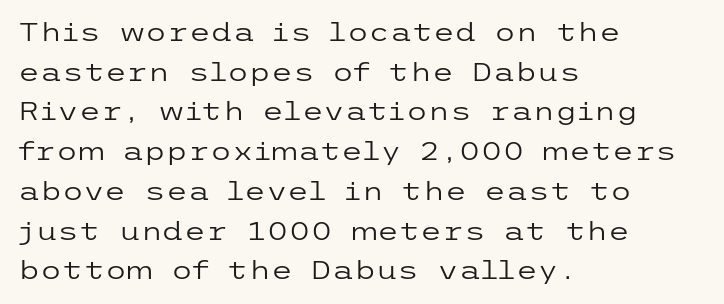
Q: Is the text bold? A: No.
Q: Is the text italic (slanted)? A: No, it is upright.
Q: Is the text underlined? A: No.
Q: How is the paragraph aligned? A: Left-aligned.
Q: Is the spacing between letters normal or unusually wide? A: Normal.
Q: Is the spacing between lines tight, normal or loose? A: Normal.
